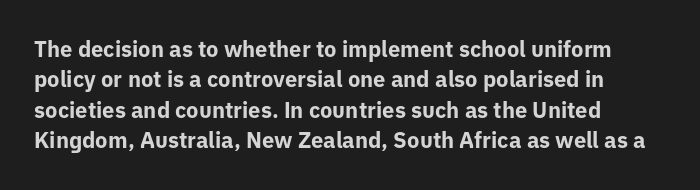
Q: Is the text bold? A: Yes.
Q: Is the text italic (slanted)? A: No, it is upright.
Q: Is the text underlined? A: No.
Q: How is the paragraph aligned? A: Left-aligned.
Q: Is the spacing between letters normal or unusually wide? A: Normal.
Q: Is the spacing between lines tight, normal or loose? A: Normal.
